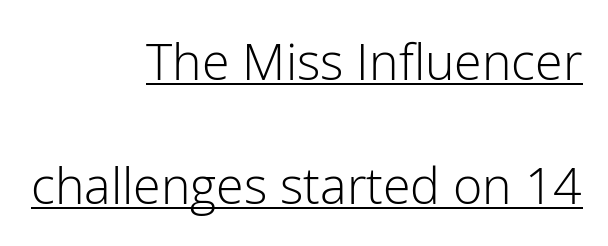
Q: Is the text bold? A: No.
Q: Is the text italic (slanted)? A: No, it is upright.
Q: Is the typeface a serif or a sans-serif typeface? A: Sans-serif.
Q: Is the text underlined? A: Yes.
Q: How is the paragraph aligned? A: Right-aligned.
Q: Is the spacing between letters normal or unusually wide? A: Normal.
Q: Is the spacing between lines tight, normal or loose? A: Loose.
Q: Width (condensed, normal, or wide)? A: Normal.
Q: Stroke contrast? A: Low.
Q: x-height? A: Medium.
Q: Monospaced? A: No.
